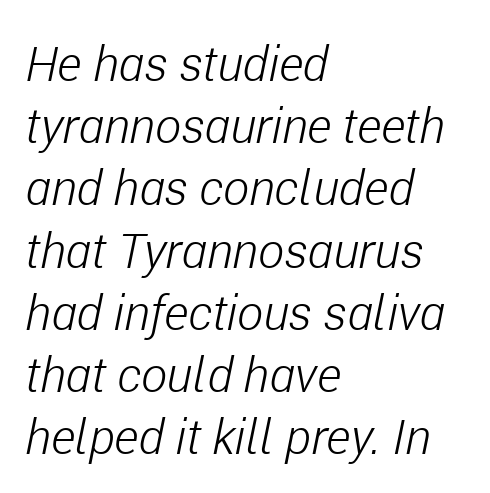
Q: Is the text bold? A: No.
Q: Is the text italic (slanted)? A: Yes, it leans right by about 11 degrees.
Q: Is the text underlined? A: No.
Q: How is the paragraph aligned? A: Left-aligned.
Q: Is the spacing between letters normal or unusually wide? A: Normal.
Q: Is the spacing between lines tight, normal or loose? A: Normal.
Q: Width (condensed, normal, or wide)? A: Condensed.
Q: Stroke contrast? A: Low.
Q: x-height? A: Medium.
Q: Monospaced? A: No.
